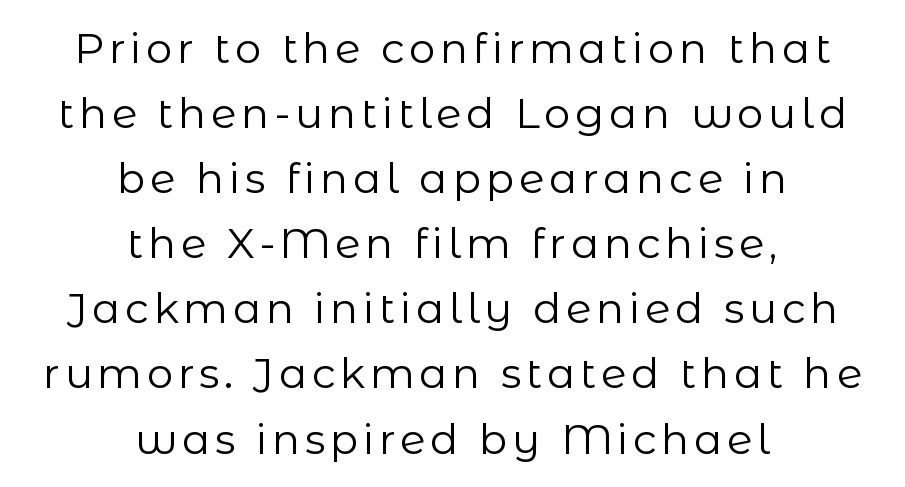
The image shows 42 px regular-weight sans-serif type, upright; set centered, normal line spacing (1.55x), not underlined; low stroke contrast and a medium x-height.
